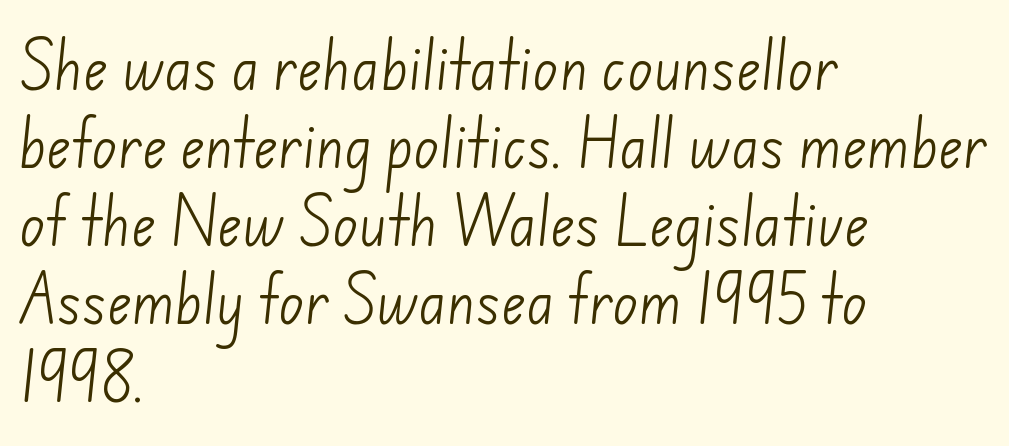
This sample uses a sans-serif face. The rendering uses natural spacing where letterforms have individual widths. This sample keeps an unexceptional amount of space between lines. Does the copy run flush right? No — it runs flush left. Between one letter and the next there's only the usual sliver of space. The zone under the glyphs is completely vacant.
